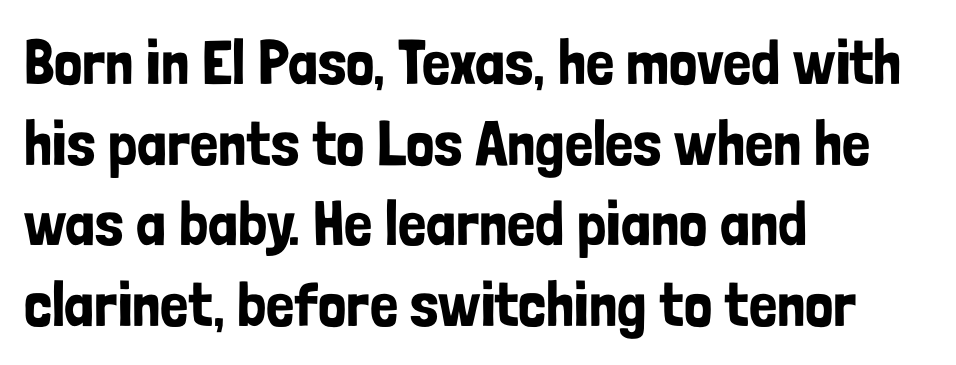
The image shows 63 px condensed sans-serif type, upright; set left-aligned, normal line spacing (1.28x), normal letter spacing, not underlined; low stroke contrast and a medium x-height.
